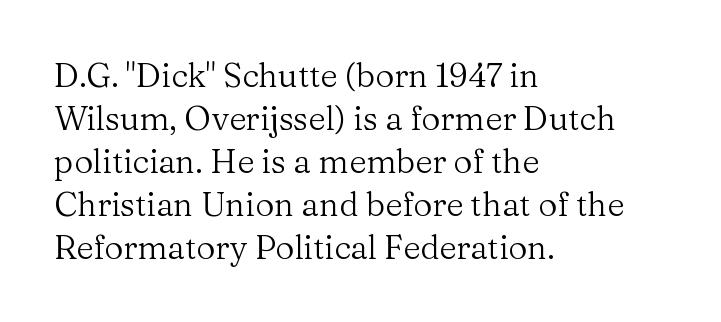
{"serif": "yes", "italic": "no", "bold": "no", "weight": "regular", "width": "normal", "stroke_contrast": "medium", "x_height": "medium", "monospaced": "no", "underline": "no", "align": "left", "line_spacing": "normal", "line_spacing_ratio": 1.3, "letter_spacing": "normal", "letter_spacing_em": 0.0, "glyph_px": 33}
